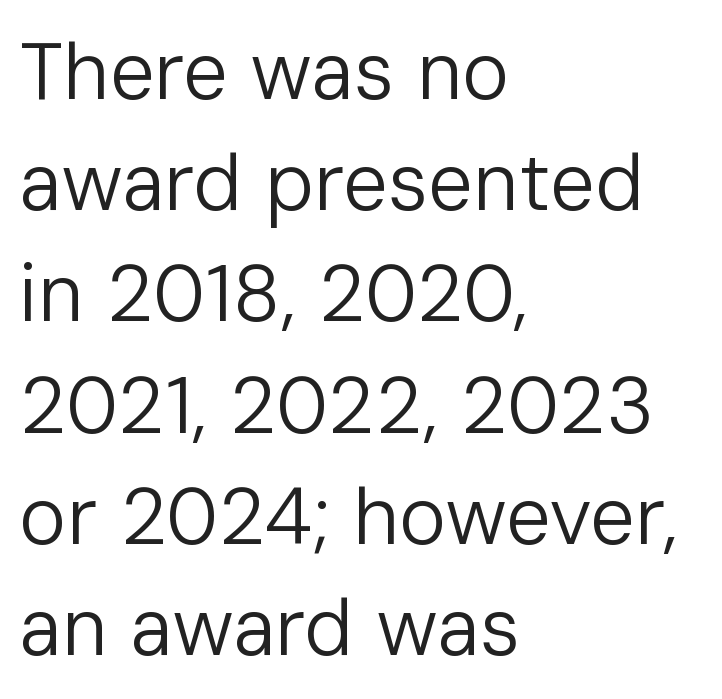
{"serif": "no", "italic": "no", "bold": "no", "weight": "regular", "width": "normal", "stroke_contrast": "low", "x_height": "medium", "monospaced": "no", "underline": "no", "align": "left", "line_spacing": "normal", "line_spacing_ratio": 1.39, "letter_spacing": "normal", "letter_spacing_em": 0.0, "glyph_px": 80}
